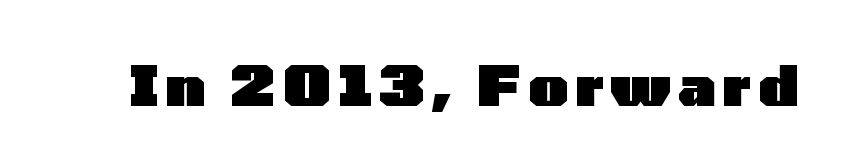
The image shows 56 px heavy, wide sans-serif type, upright; set not underlined; low stroke contrast and a medium x-height.
